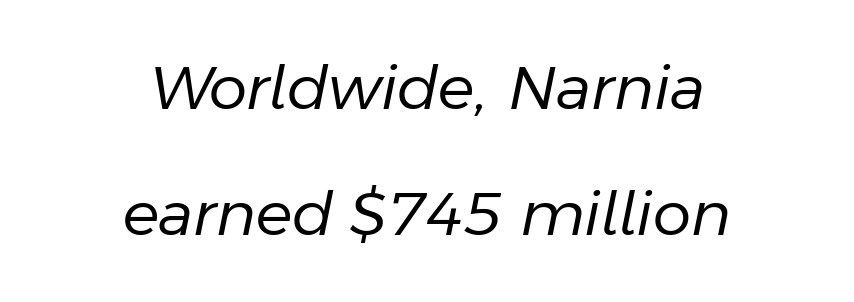
The image shows 61 px regular-weight type, italic (leaning right); set centered, loose line spacing (2.07x), normal letter spacing, not underlined; low stroke contrast and a medium x-height.
